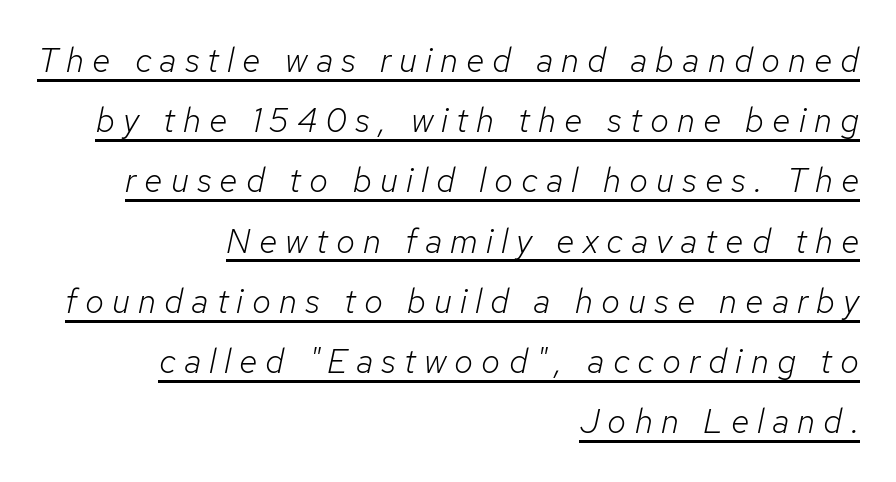
Q: Is the text bold? A: No.
Q: Is the text italic (slanted)? A: Yes, it leans right by about 12 degrees.
Q: Is the text underlined? A: Yes.
Q: How is the paragraph aligned? A: Right-aligned.
Q: Is the spacing between letters normal or unusually wide? A: Unusually wide.
Q: Width (condensed, normal, or wide)? A: Normal.
Q: Stroke contrast? A: Low.
Q: x-height? A: Medium.
Q: Monospaced? A: No.
